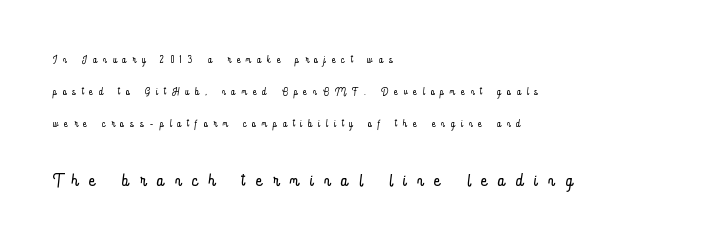
{"bold": "no", "underline": "no", "align": "left", "line_spacing": "loose", "line_spacing_ratio": 2.28, "letter_spacing": "wide", "letter_spacing_em": 0.45, "larger_block": "second", "size_ratio": 1.79, "glyph_px": 25}
